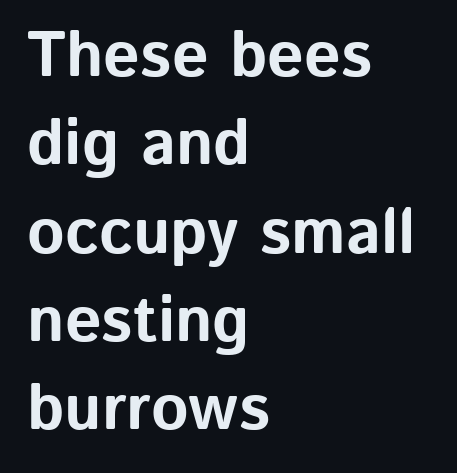
The image shows 64 px bold sans-serif type, upright; set left-aligned, normal line spacing (1.38x), normal letter spacing, not underlined; low stroke contrast and a medium x-height.
